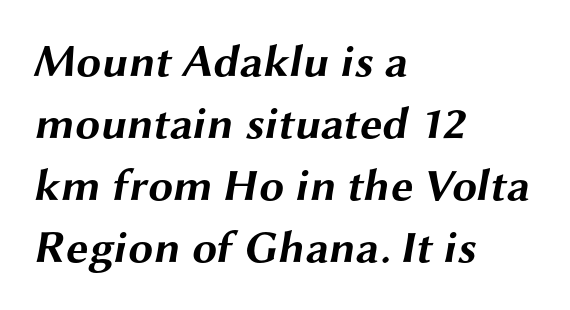
The rendering uses a moderate line-height, typical for paragraphs. Note: no serifs on the glyphs. You could call the tracking neutral — neither tight nor loose. Varying glyph widths throughout — classic text-font behaviour. Nobody drew a line under any word here.
